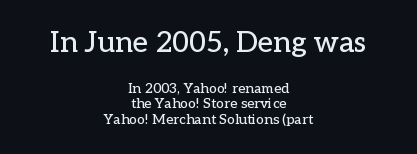
Q: Is the text italic (slanted)? A: No, it is upright.
Q: Is the typeface a serif or a sans-serif typeface? A: Serif.
Q: Is the text underlined? A: No.
Q: How is the paragraph aligned? A: Centered.
Q: Is the spacing between letters normal or unusually wide? A: Normal.
Q: Is the spacing between lines tight, normal or loose? A: Tight.
Q: Which block of text is set in a larger size, the first (top) or the second (bottom)? A: The first (top) one.
Q: Width (condensed, normal, or wide)? A: Normal.
Q: Stroke contrast? A: Low.
Q: x-height? A: Medium.
Q: Monospaced? A: No.
